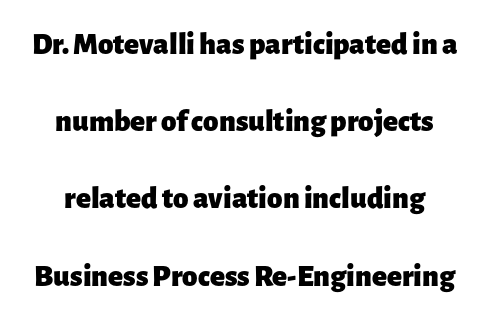
Italic: no, the glyphs are upright roman. Think of a printed novel: that variable character pitch is what you see here. Honestly, there is no underline to notice here at all. Each glyph is drawn with heavy, bold strokes. Typographically, this falls in the sans-serif category.
